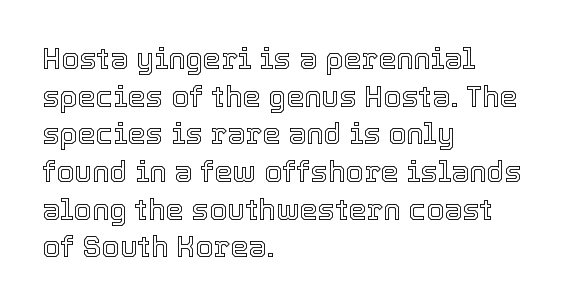
The image shows 29 px text type, upright; set left-aligned, normal line spacing (1.3x), normal letter spacing, not underlined; a medium x-height.
